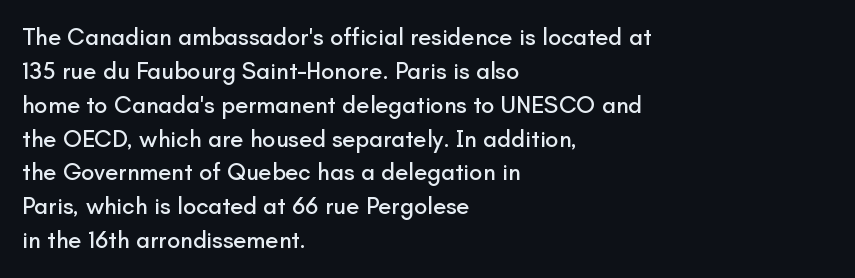
Q: Is the text italic (slanted)? A: No, it is upright.
Q: Is the text underlined? A: No.
Q: How is the paragraph aligned? A: Left-aligned.
Q: Is the spacing between letters normal or unusually wide? A: Normal.
Q: Is the spacing between lines tight, normal or loose? A: Normal.
